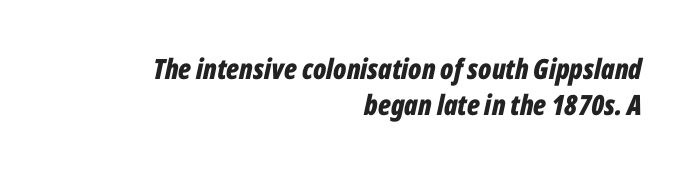
{"italic": "yes", "lean": "right", "slant_degrees": 12, "bold": "yes", "weight": "bold", "width": "condensed", "stroke_contrast": "low", "x_height": "medium", "monospaced": "no", "underline": "no", "align": "right", "line_spacing": "normal", "line_spacing_ratio": 1.27, "letter_spacing": "normal", "letter_spacing_em": 0.0, "glyph_px": 28}
